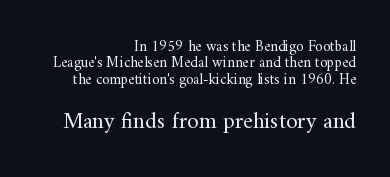
{"italic": "no", "bold": "no", "underline": "no", "align": "right", "line_spacing": "tight", "line_spacing_ratio": 1.1, "letter_spacing": "normal", "letter_spacing_em": 0.0, "larger_block": "second", "size_ratio": 1.53, "glyph_px": 23}
